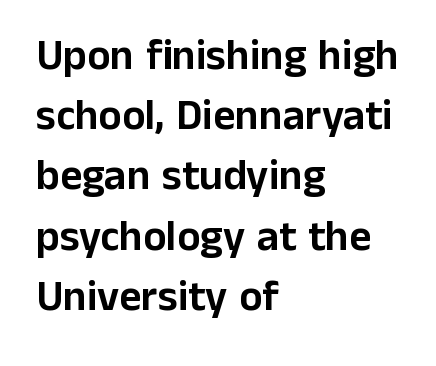
Q: Is the text italic (slanted)? A: No, it is upright.
Q: Is the typeface a serif or a sans-serif typeface? A: Sans-serif.
Q: Is the text underlined? A: No.
Q: How is the paragraph aligned? A: Left-aligned.
Q: Is the spacing between letters normal or unusually wide? A: Normal.
Q: Is the spacing between lines tight, normal or loose? A: Normal.
Q: Width (condensed, normal, or wide)? A: Normal.
Q: Stroke contrast? A: Low.
Q: x-height? A: Medium.
Q: Monospaced? A: No.
